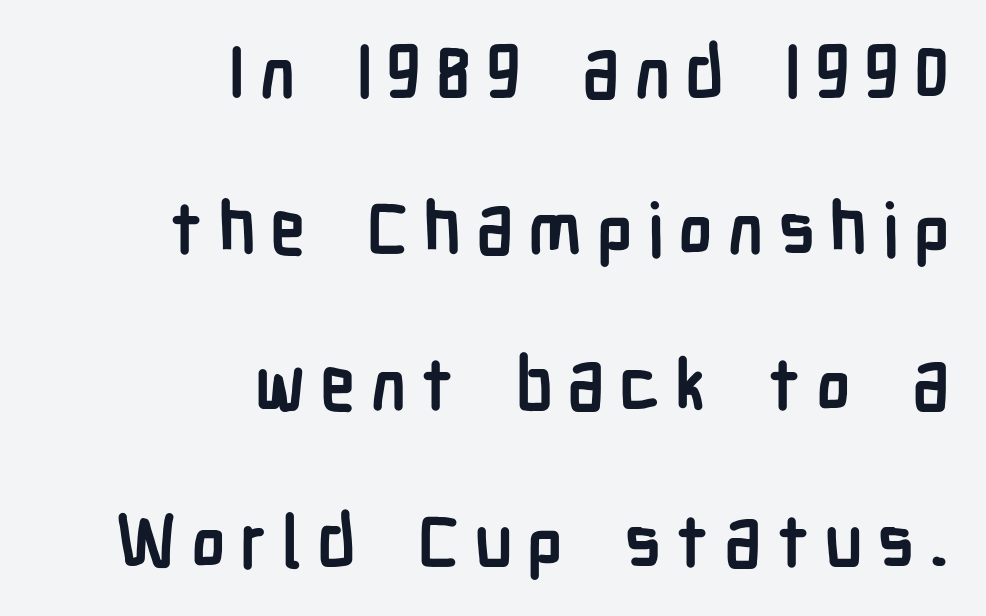
The image shows 72 px semibold, condensed sans-serif type, upright; set right-aligned, loose line spacing (2.17x), unusually wide letter spacing (+0.2 em), not underlined; low stroke contrast and a medium x-height.
